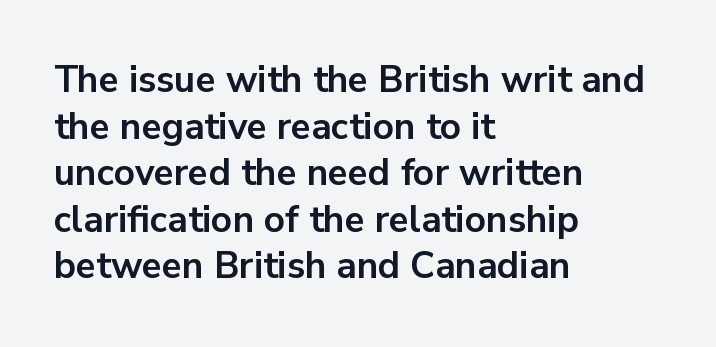
What stands out about the letter spacing? Nothing — it is the standard amount. A full-strength bold gives these letters their thick strokes. Leading: standard. All the whitespace from short lines collects on the right.
